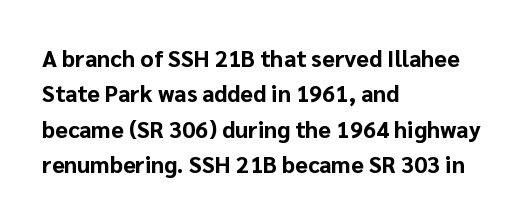
The strip under each line holds only bare page. The designer left line spacing at the default. Typeset ragged right — the left edge is the straight one. Heavy-handed strokes throughout: this text is bold.
